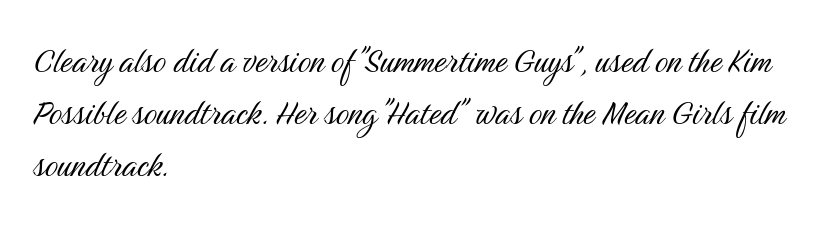
Q: Is the text bold? A: No.
Q: Is the text italic (slanted)? A: Yes.
Q: Is the typeface a serif or a sans-serif typeface? A: Sans-serif.
Q: Is the text underlined? A: No.
Q: How is the paragraph aligned? A: Left-aligned.
Q: Is the spacing between letters normal or unusually wide? A: Normal.
Q: Is the spacing between lines tight, normal or loose? A: Normal.
Q: Width (condensed, normal, or wide)? A: Condensed.
Q: Stroke contrast? A: Medium.
Q: x-height? A: Medium.
Q: Monospaced? A: No.
